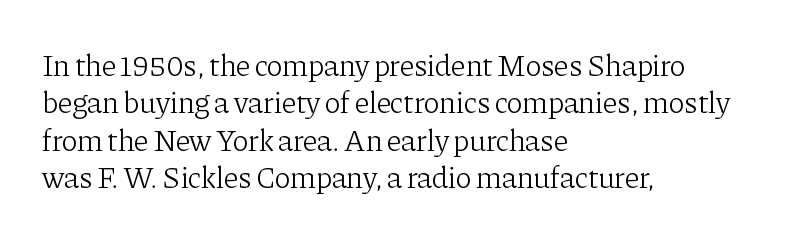
Q: Is the text bold? A: No.
Q: Is the text italic (slanted)? A: No, it is upright.
Q: Is the typeface a serif or a sans-serif typeface? A: Serif.
Q: Is the text underlined? A: No.
Q: How is the paragraph aligned? A: Left-aligned.
Q: Is the spacing between letters normal or unusually wide? A: Normal.
Q: Is the spacing between lines tight, normal or loose? A: Normal.
Q: Width (condensed, normal, or wide)? A: Normal.
Q: Stroke contrast? A: Low.
Q: x-height? A: Medium.
Q: Monospaced? A: No.
